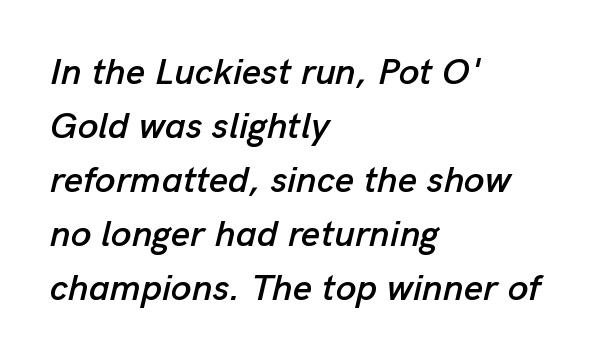
Q: Is the text italic (slanted)? A: Yes, it leans right by about 13 degrees.
Q: Is the text underlined? A: No.
Q: How is the paragraph aligned? A: Left-aligned.
Q: Is the spacing between letters normal or unusually wide? A: Normal.
Q: Is the spacing between lines tight, normal or loose? A: Normal.
Q: Width (condensed, normal, or wide)? A: Normal.
Q: Stroke contrast? A: Low.
Q: x-height? A: Medium.
Q: Monospaced? A: No.
